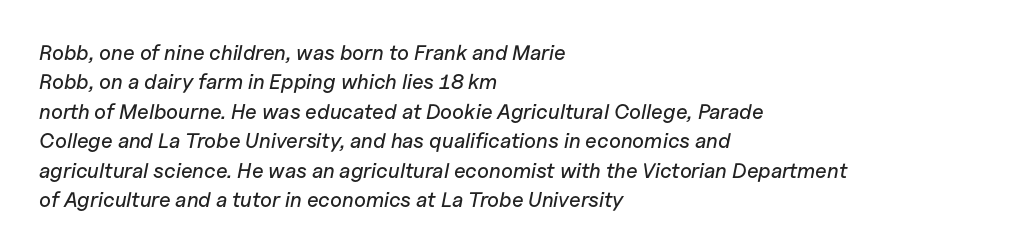
The image shows 21 px text type, italic (leaning right); set left-aligned, normal line spacing (1.4x), normal letter spacing, not underlined.
